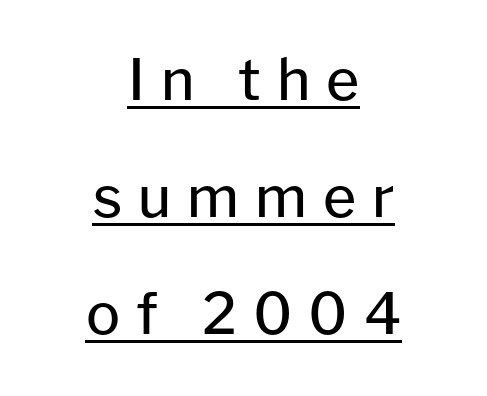
{"serif": "no", "italic": "no", "bold": "no", "weight": "regular", "width": "normal", "stroke_contrast": "low", "x_height": "medium", "monospaced": "no", "underline": "yes", "align": "center", "line_spacing": "loose", "line_spacing_ratio": 2.05, "letter_spacing": "wide", "letter_spacing_em": 0.28, "glyph_px": 57}
